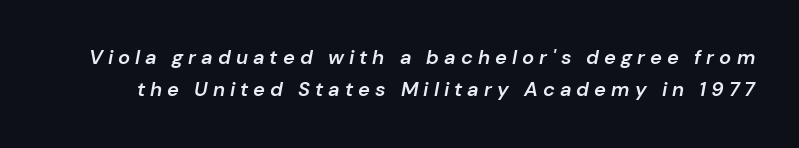
Q: Is the text bold? A: Semi-bold.
Q: Is the text italic (slanted)? A: Yes, it leans right by about 10 degrees.
Q: Is the text underlined? A: No.
Q: Is the spacing between letters normal or unusually wide? A: Unusually wide.
Q: Is the spacing between lines tight, normal or loose? A: Normal.
